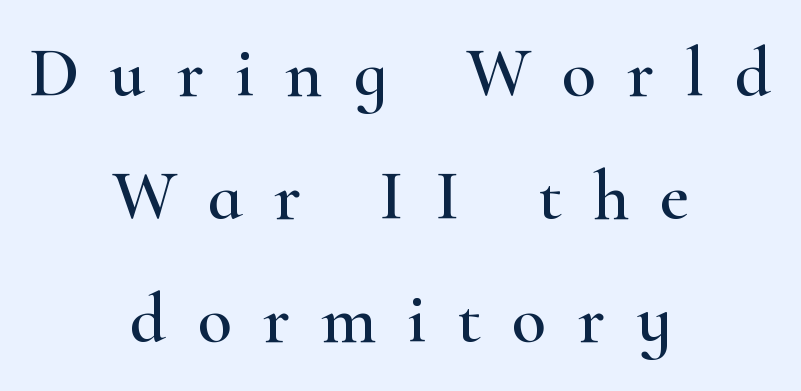
The image shows 71 px wide serif type, upright; set centered, line spacing 1.73x, unusually wide letter spacing (+0.44 em), not underlined; high stroke contrast and a small x-height.
